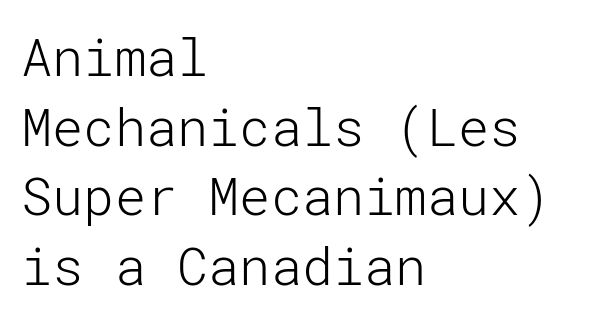
The image shows 52 px light sans-serif type, upright; set left-aligned, normal line spacing (1.34x), normal letter spacing, not underlined; low stroke contrast and a medium x-height.
